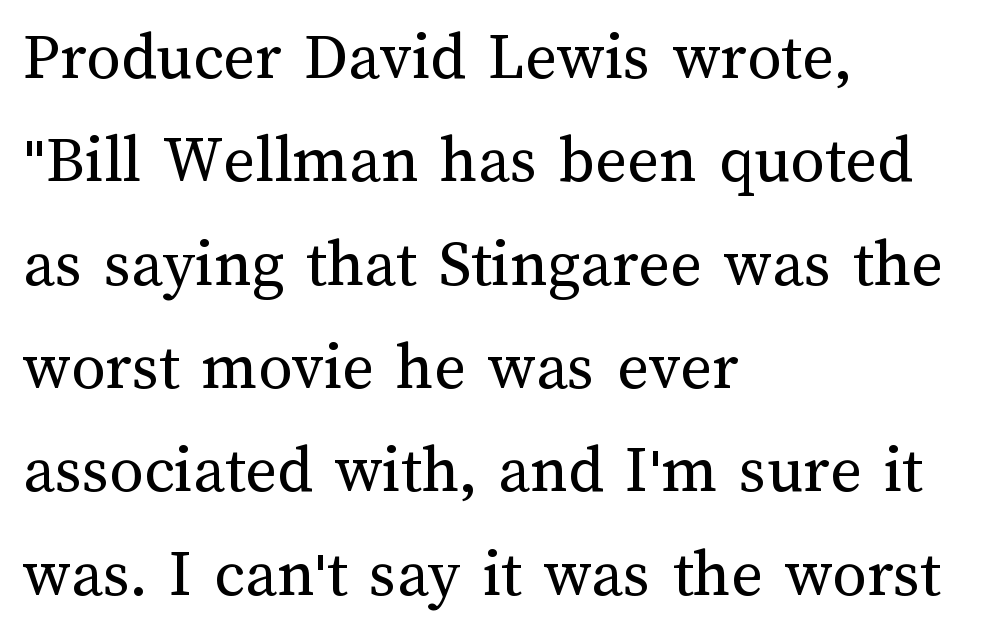
{"italic": "no", "bold": "no", "weight": "regular", "width": "normal", "stroke_contrast": "medium", "x_height": "medium", "monospaced": "no", "underline": "no", "align": "left", "line_spacing": "normal", "line_spacing_ratio": 1.52, "letter_spacing": "normal", "letter_spacing_em": 0.0, "glyph_px": 68}
